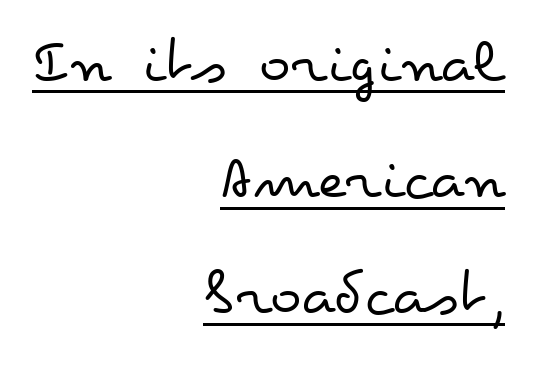
{"italic": "no", "bold": "no", "weight": "regular", "width": "wide", "stroke_contrast": "low", "x_height": "small", "monospaced": "no", "underline": "yes", "align": "right", "line_spacing_ratio": 1.76, "letter_spacing": "normal", "letter_spacing_em": 0.0, "glyph_px": 66}
